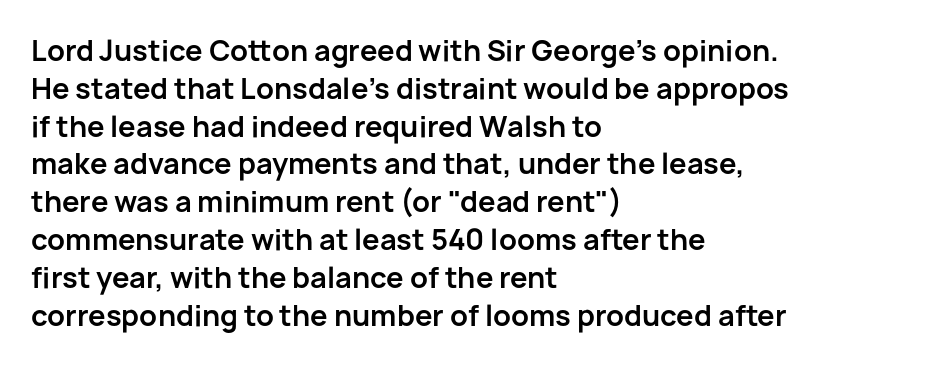
Q: Is the text bold? A: Yes.
Q: Is the text italic (slanted)? A: No, it is upright.
Q: Is the typeface a serif or a sans-serif typeface? A: Sans-serif.
Q: Is the text underlined? A: No.
Q: How is the paragraph aligned? A: Left-aligned.
Q: Is the spacing between letters normal or unusually wide? A: Normal.
Q: Is the spacing between lines tight, normal or loose? A: Normal.
Q: Width (condensed, normal, or wide)? A: Normal.
Q: Stroke contrast? A: Low.
Q: x-height? A: Medium.
Q: Monospaced? A: No.
